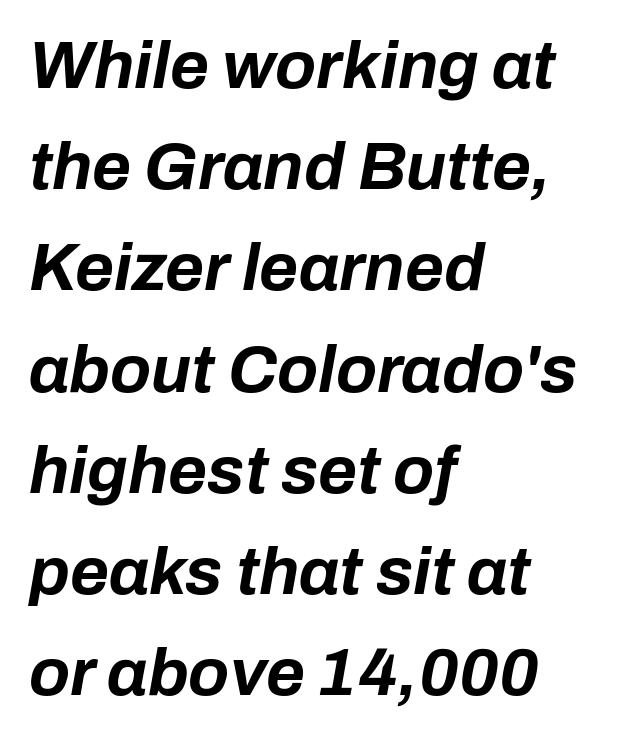
{"italic": "yes", "lean": "right", "slant_degrees": 10, "bold": "yes", "weight": "bold", "width": "normal", "stroke_contrast": "low", "x_height": "medium", "monospaced": "no", "underline": "no", "align": "left", "line_spacing": "normal", "line_spacing_ratio": 1.51, "letter_spacing": "normal", "letter_spacing_em": 0.0, "glyph_px": 67}
